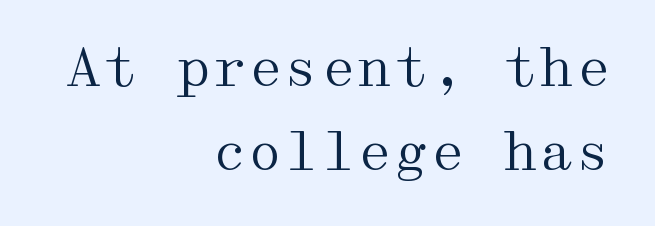
This sample uses plain, unmodified letter spacing. Weight: in the light-to-regular range. What's the leading like? Ordinary, nothing unusual. This sample uses an upright cut, with every glyph sitting square on the baseline. Letterform terminals end in serifs throughout the passage.
